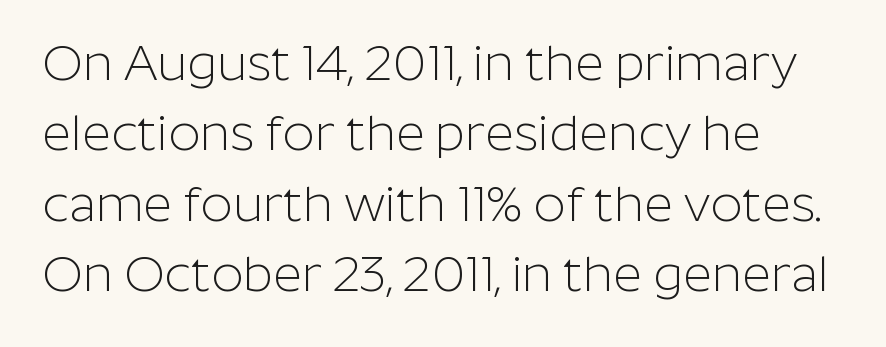
If you measured baseline to baseline, you'd find a middling distance. This sample uses plain, unmodified letter spacing. Is the block centered? No — it sits flush against the left margin. The font family rendered here belongs to the sans-serif group.
